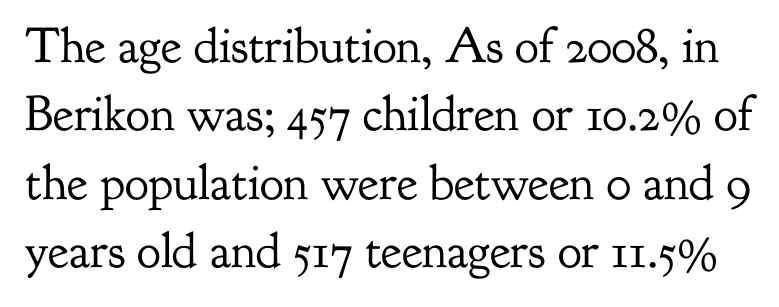
The space between consecutive lines is moderate. Short note: letters normally spaced. Is the stroke heavy? The answer is a plain regular-or-lighter. The rendering uses natural spacing where letterforms have individual widths. This is the regular roman posture of the typeface.
